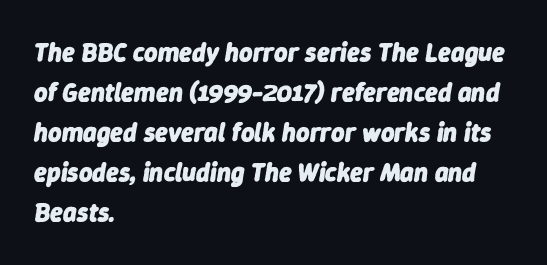
{"italic": "yes", "lean": "right", "slant_degrees": 9, "bold": "yes", "underline": "no", "align": "left", "line_spacing": "normal", "line_spacing_ratio": 1.54, "letter_spacing": "normal", "letter_spacing_em": 0.0, "glyph_px": 26}
